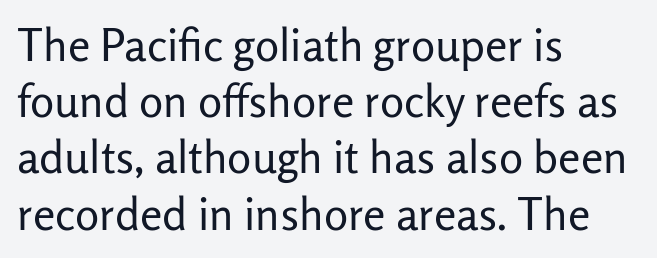
The image shows 45 px regular-weight sans-serif type, upright; set left-aligned, normal line spacing (1.25x), normal letter spacing, not underlined; low stroke contrast and a medium x-height.
